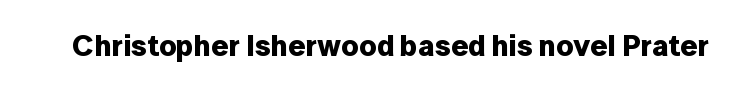
Q: Is the text bold? A: Yes.
Q: Is the text italic (slanted)? A: No, it is upright.
Q: Is the typeface a serif or a sans-serif typeface? A: Sans-serif.
Q: Is the text underlined? A: No.
Q: Is the spacing between letters normal or unusually wide? A: Normal.
Q: Width (condensed, normal, or wide)? A: Normal.
Q: Stroke contrast? A: Low.
Q: x-height? A: Medium.
Q: Monospaced? A: No.
